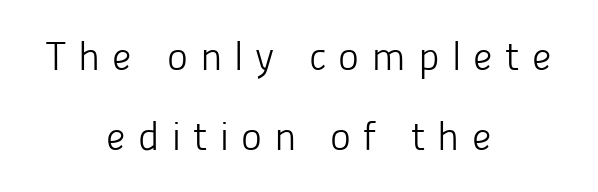
{"serif": "no", "italic": "no", "bold": "no", "weight": "light", "width": "normal", "stroke_contrast": "low", "x_height": "medium", "monospaced": "no", "underline": "no", "align": "center", "line_spacing": "loose", "line_spacing_ratio": 1.99, "letter_spacing": "wide", "letter_spacing_em": 0.3, "glyph_px": 40}
